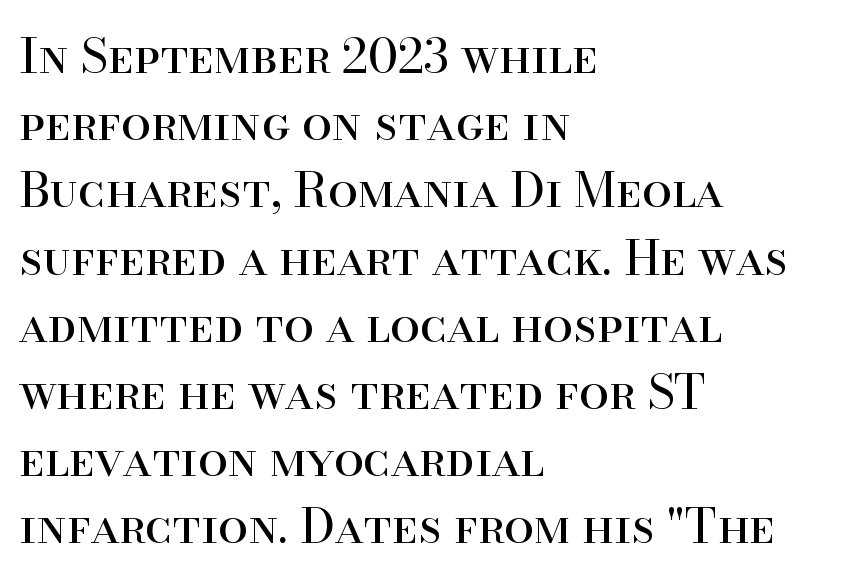
Q: Is the text bold? A: No.
Q: Is the text italic (slanted)? A: No, it is upright.
Q: Is the typeface a serif or a sans-serif typeface? A: Serif.
Q: Is the text underlined? A: No.
Q: How is the paragraph aligned? A: Left-aligned.
Q: Is the spacing between letters normal or unusually wide? A: Normal.
Q: Is the spacing between lines tight, normal or loose? A: Normal.
Q: Width (condensed, normal, or wide)? A: Normal.
Q: Stroke contrast? A: High.
Q: x-height? A: Small.
Q: Monospaced? A: No.
